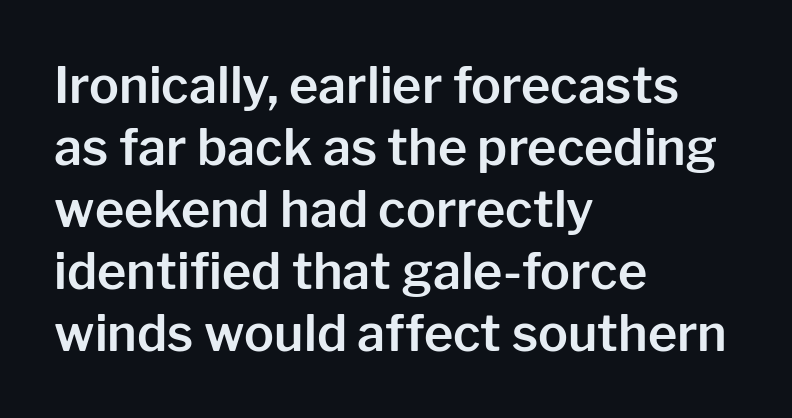
The image shows 50 px sans-serif type, upright; set left-aligned, line spacing 1.24x, normal letter spacing, not underlined; low stroke contrast and a medium x-height.
